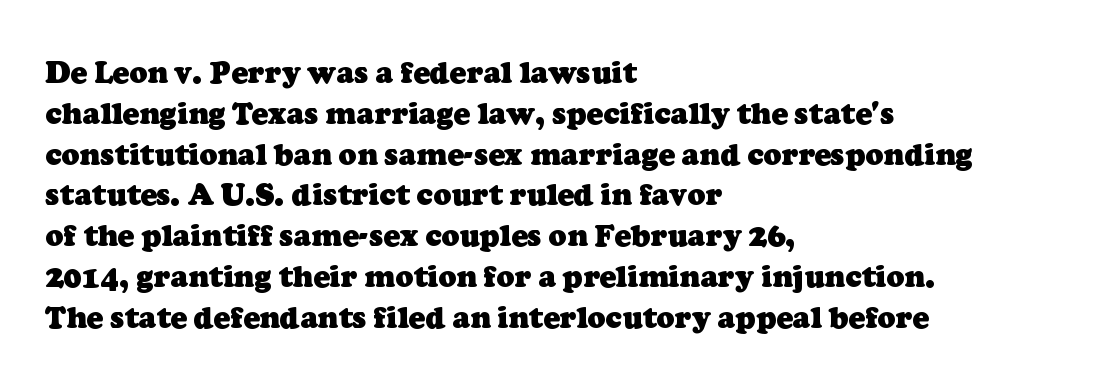
Q: Is the text bold? A: Yes.
Q: Is the typeface a serif or a sans-serif typeface? A: Serif.
Q: Is the text underlined? A: No.
Q: How is the paragraph aligned? A: Left-aligned.
Q: Is the spacing between letters normal or unusually wide? A: Normal.
Q: Is the spacing between lines tight, normal or loose? A: Normal.
Q: Width (condensed, normal, or wide)? A: Normal.
Q: Stroke contrast? A: Low.
Q: x-height? A: Medium.
Q: Monospaced? A: No.
